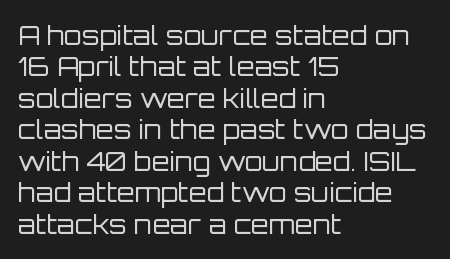
Q: Is the text bold? A: No.
Q: Is the text italic (slanted)? A: No, it is upright.
Q: Is the text underlined? A: No.
Q: How is the paragraph aligned? A: Left-aligned.
Q: Is the spacing between letters normal or unusually wide? A: Normal.
